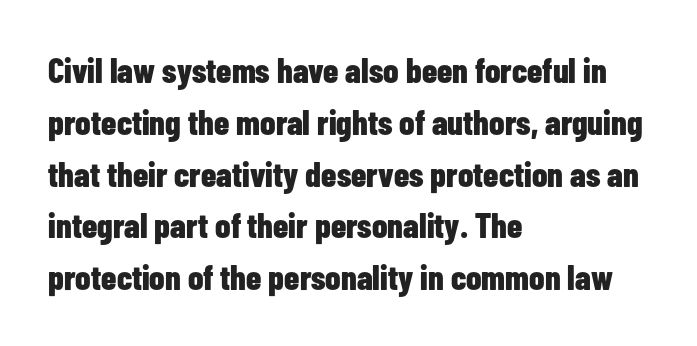
Spacing between characters is what you'd get straight out of the box. Each new line begins a customary step beneath the previous one. Is the type bold? Yes — the strokes are clearly thick and heavy. This is sans-serif lettering, the kind often seen on screens and signage.
